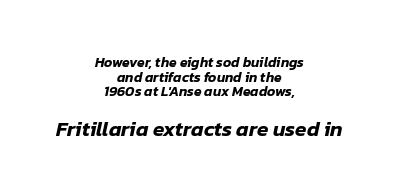
Short note: letters normally spaced. Characters are canted at an angle relative to the baseline's perpendicular. The space directly below the letters is spotless. Small over large — that's the arrangement of the two blocks here. Quick note: interline space is minimal. The whitespace from short lines is split evenly between both sides.
